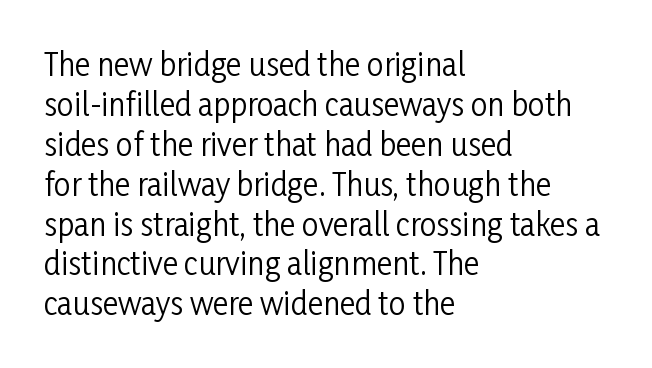
{"serif": "no", "italic": "no", "bold": "no", "weight": "regular", "width": "condensed", "stroke_contrast": "low", "x_height": "medium", "monospaced": "no", "underline": "no", "align": "left", "line_spacing": "normal", "line_spacing_ratio": 1.33, "letter_spacing": "normal", "letter_spacing_em": 0.0, "glyph_px": 30}
